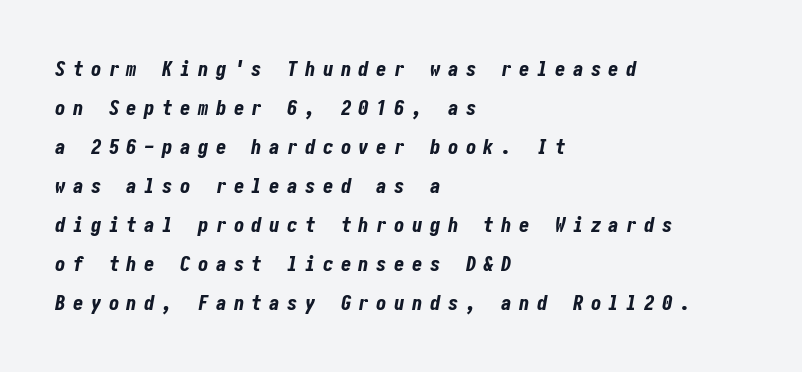
When letters slant like this, we call the style italic. Glyph-to-glyph distance is far greater than everyday printed text. Plain, unruled lines of type. The rag falls on the right side of this text block. The face used here has the dense, thick strokes of a bold.
